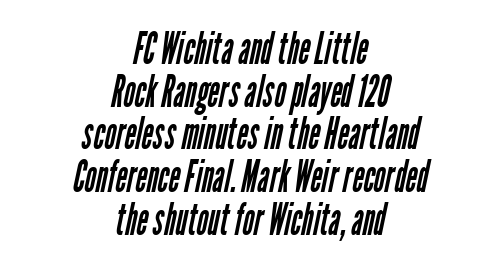
Q: Is the text bold? A: No.
Q: Is the typeface a serif or a sans-serif typeface? A: Sans-serif.
Q: Is the text underlined? A: No.
Q: How is the paragraph aligned? A: Centered.
Q: Is the spacing between letters normal or unusually wide? A: Normal.
Q: Is the spacing between lines tight, normal or loose? A: Tight.
Q: Width (condensed, normal, or wide)? A: Condensed.
Q: Stroke contrast? A: Low.
Q: x-height? A: Medium.
Q: Monospaced? A: No.
